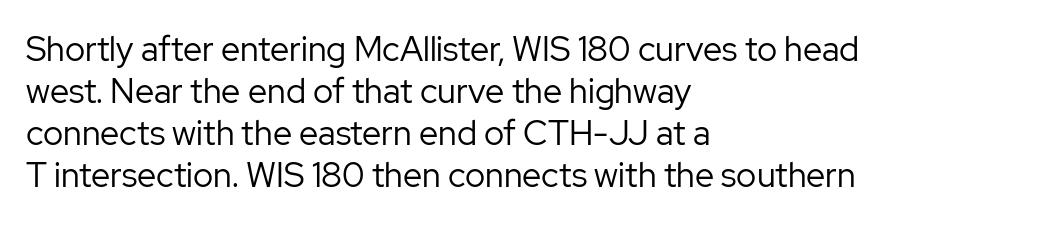
{"serif": "no", "italic": "no", "bold": "no", "weight": "regular", "width": "normal", "stroke_contrast": "low", "x_height": "medium", "monospaced": "no", "underline": "no", "align": "left", "line_spacing_ratio": 1.24, "letter_spacing": "normal", "letter_spacing_em": 0.0, "glyph_px": 34}
